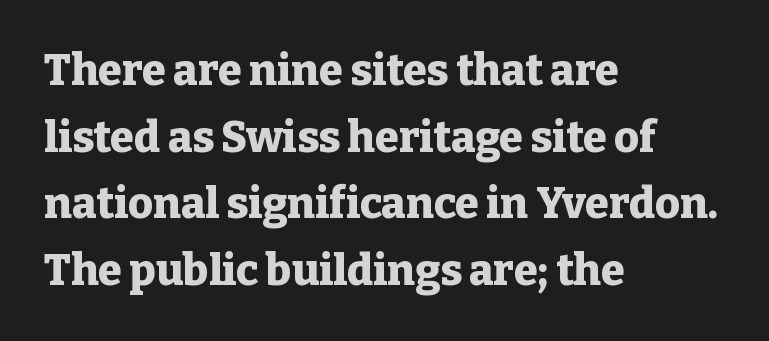
Thick stems and heavy bowls — unmistakably bold. Underlining? Definitely not there. Horizontal bands of white between lines are of average thickness. Short note: letters normally spaced. The font's upright variant was chosen for this text. Notice how the passage keeps a crisp vertical edge on the left only.
